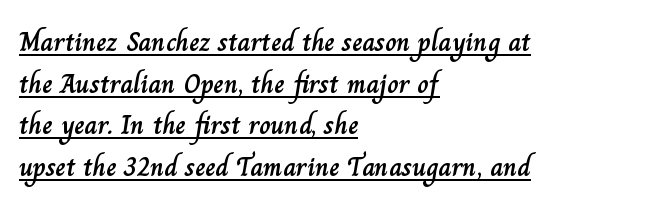
Is the block centered? No — it sits flush against the left margin. What decoration does the sample have? An underline. How are the letters spaced? Ordinarily, with no added tracking.
